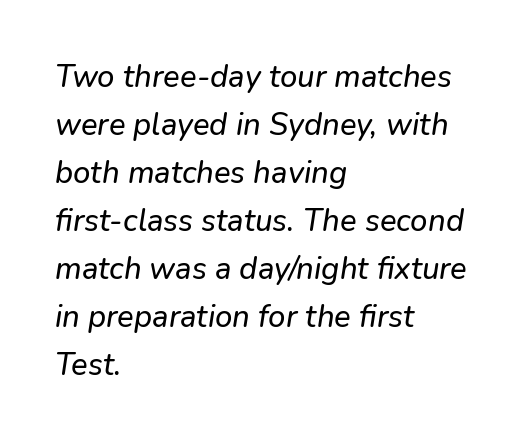
{"serif": "no", "width": "normal", "stroke_contrast": "low", "x_height": "medium", "monospaced": "no", "underline": "no", "align": "left", "line_spacing": "normal", "line_spacing_ratio": 1.55, "letter_spacing": "normal", "letter_spacing_em": 0.0, "glyph_px": 31}
